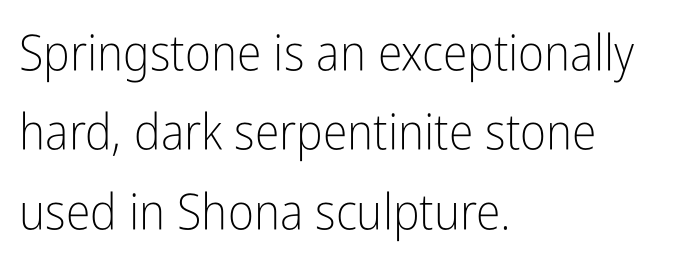
The image shows 50 px light, condensed sans-serif type, upright; set left-aligned, normal line spacing (1.59x), normal letter spacing, not underlined; low stroke contrast and a medium x-height.
